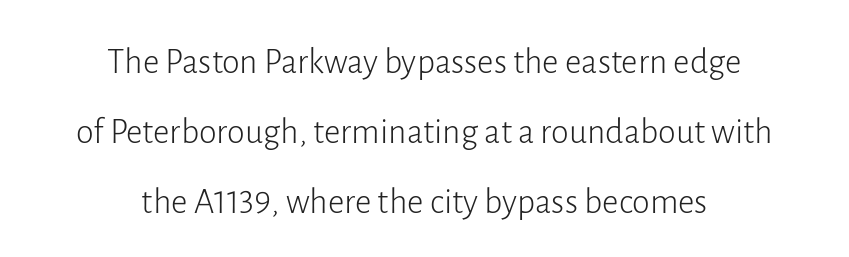
{"serif": "no", "italic": "no", "bold": "no", "weight": "light", "width": "normal", "stroke_contrast": "low", "x_height": "medium", "monospaced": "no", "underline": "no", "align": "center", "line_spacing": "loose", "line_spacing_ratio": 1.94, "letter_spacing": "normal", "letter_spacing_em": 0.0, "glyph_px": 36}
